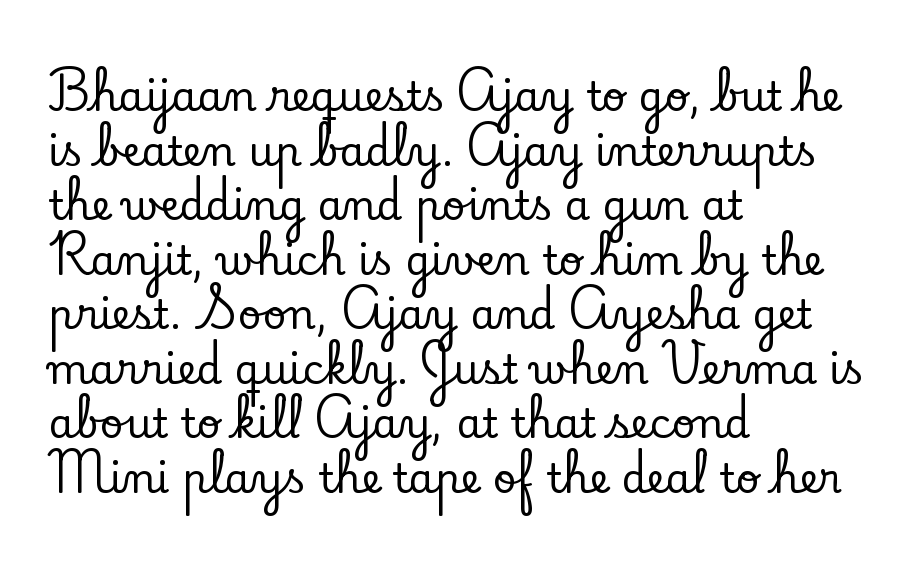
{"serif": "yes", "italic": "no", "width": "normal", "stroke_contrast": "low", "x_height": "small", "monospaced": "no", "underline": "no", "align": "left", "line_spacing": "normal", "line_spacing_ratio": 1.33, "letter_spacing": "normal", "letter_spacing_em": 0.0, "glyph_px": 41}
